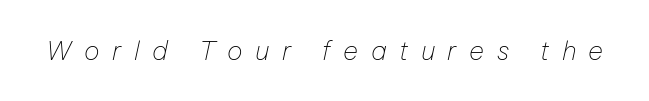
Between one letter and the next there's a generous, obvious gap. On a weight scale, this lands at 450 or below. Anything drawn beneath the words? Only blank space. Designer's note — italics engaged.
